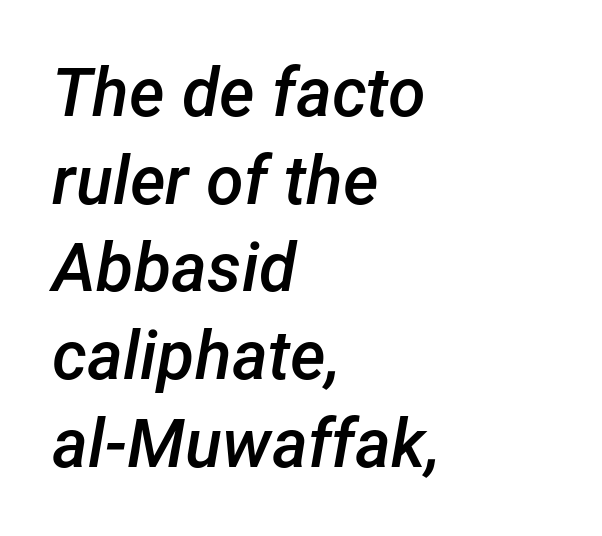
Q: Is the text bold? A: Semi-bold.
Q: Is the text italic (slanted)? A: Yes, it leans right by about 12 degrees.
Q: Is the text underlined? A: No.
Q: How is the paragraph aligned? A: Left-aligned.
Q: Is the spacing between letters normal or unusually wide? A: Normal.
Q: Is the spacing between lines tight, normal or loose? A: Normal.
Q: Width (condensed, normal, or wide)? A: Normal.
Q: Stroke contrast? A: Low.
Q: x-height? A: Medium.
Q: Monospaced? A: No.
